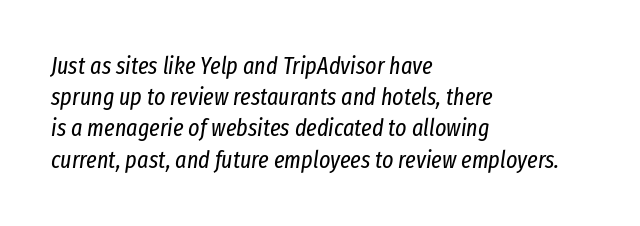
{"italic": "yes", "lean": "right", "slant_degrees": 8, "bold": "no", "underline": "no", "align": "left", "line_spacing": "normal", "line_spacing_ratio": 1.3, "letter_spacing": "normal", "letter_spacing_em": 0.0, "glyph_px": 24}
